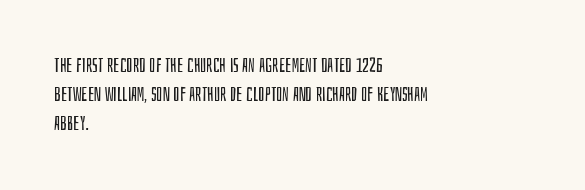
The image shows 20 px text type, upright; set left-aligned, normal line spacing (1.46x), normal letter spacing, not underlined.
